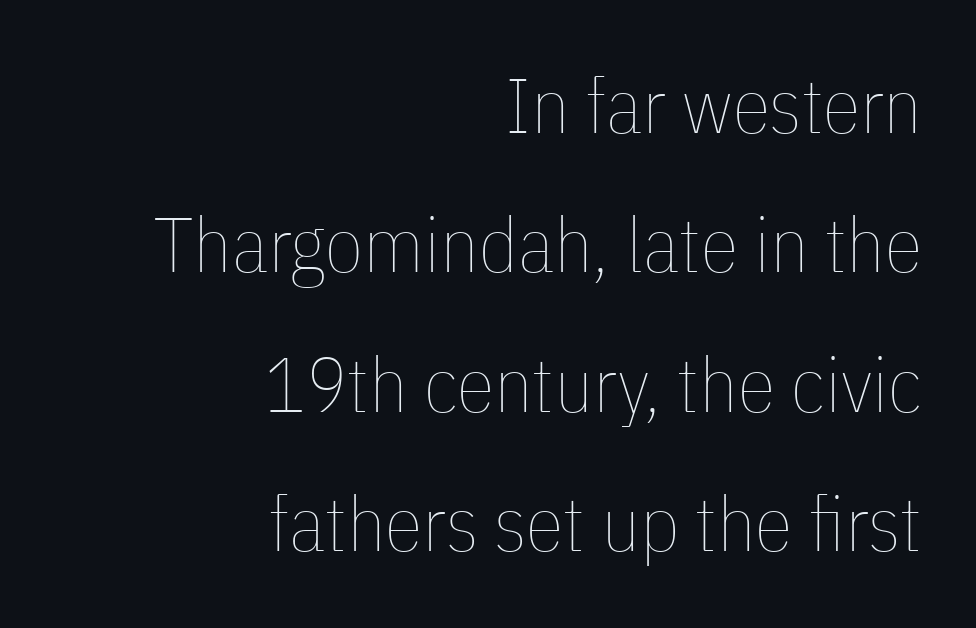
The image shows 77 px thin, condensed type, upright; set right-aligned, line spacing 1.81x, normal letter spacing, not underlined; low stroke contrast and a medium x-height.
